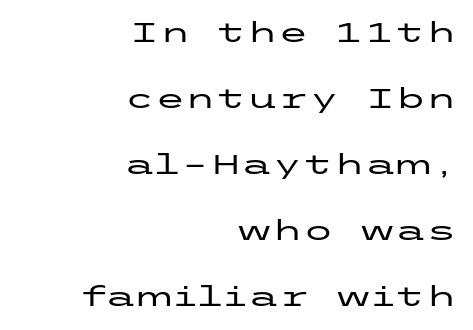
Tall strokes in this sample are plumb rather than angled. Each line ends at the same right margin while the left side varies. Is the letter spacing exaggerated? No — it looks like the ordinary default. Font category for this specimen: sans-serif. Horizontal bands of white between lines are thick stripes.
